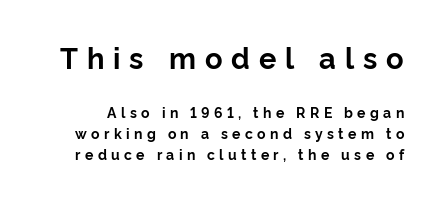
{"serif": "no", "italic": "no", "bold": "yes", "weight": "bold", "width": "normal", "stroke_contrast": "low", "x_height": "medium", "monospaced": "no", "underline": "no", "line_spacing": "normal", "line_spacing_ratio": 1.49, "letter_spacing": "wide", "letter_spacing_em": 0.31, "larger_block": "first", "size_ratio": 2.07, "glyph_px": 29}
